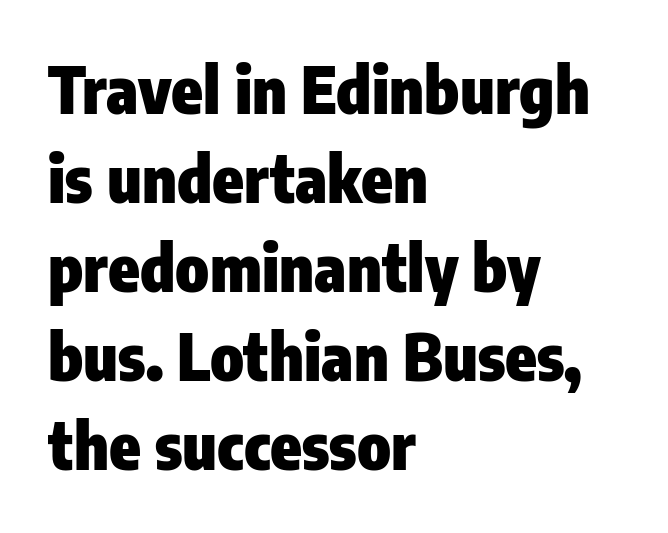
Bold? Absolutely — the strokes are thick and heavy. You could not count columns in this text — the font is proportionally spaced. Standard letterfit; no display-style spreading of the glyphs. These lines sit exactly where default settings would place them. Does the lettering tilt? It doesn't — this is upright.
